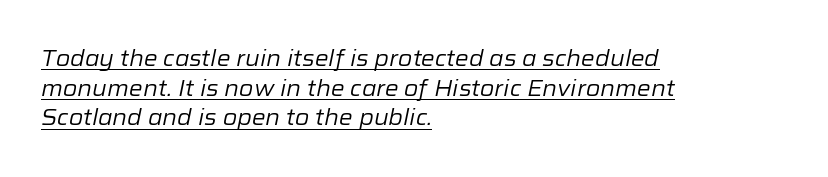
The image shows 22 px text type, italic (leaning right); set left-aligned, normal line spacing (1.35x), normal letter spacing, underlined.
